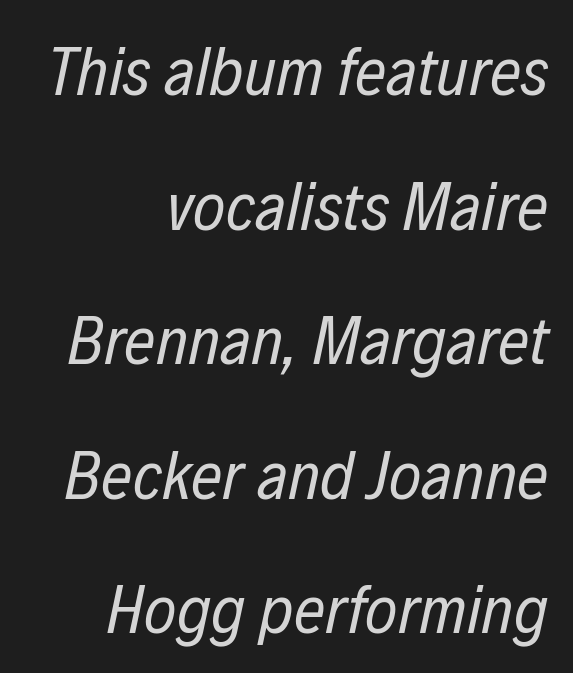
You could fit nearly another row in the gap between these rows. Counters stay open thanks to moderate or lighter strokes. The lines in this sample share a right terminus and differ only in where they begin. Compared with ordinary roman type, these characters are visibly tilted. The rendering uses natural spacing where letterforms have individual widths.
